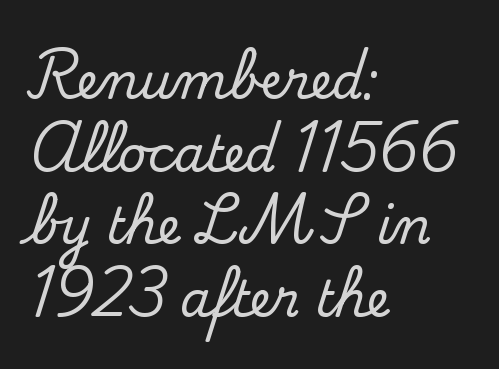
The image shows 49 px text type; set left-aligned, normal line spacing (1.48x), normal letter spacing, not underlined; medium stroke contrast and a small x-height.
